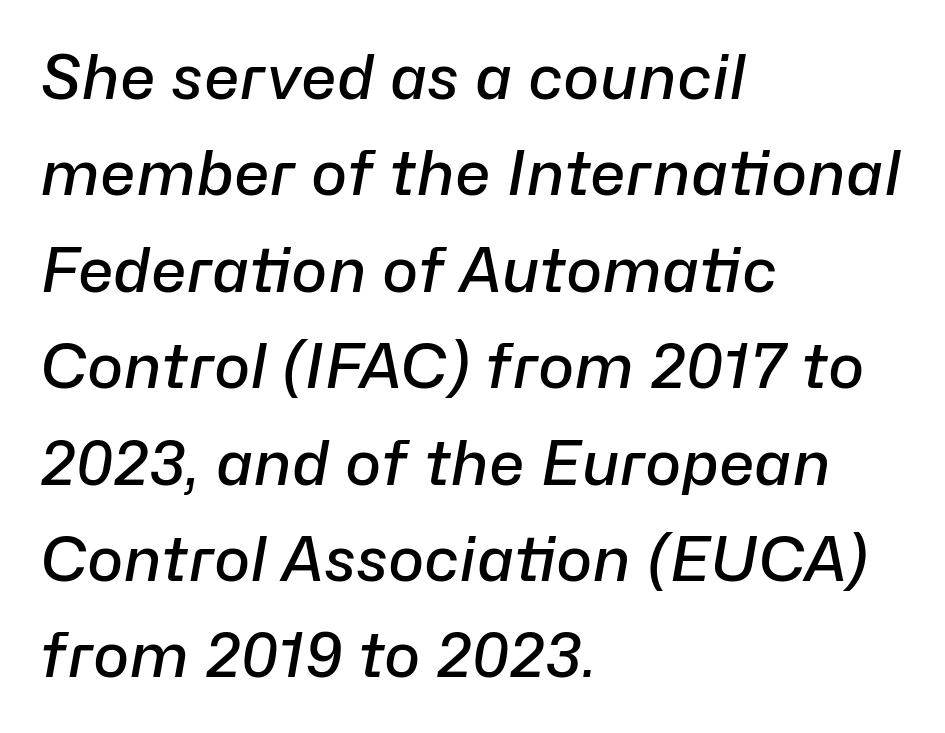
Q: Is the text bold? A: Semi-bold.
Q: Is the text italic (slanted)? A: Yes, it leans right by about 10 degrees.
Q: Is the text underlined? A: No.
Q: How is the paragraph aligned? A: Left-aligned.
Q: Is the spacing between letters normal or unusually wide? A: Normal.
Q: Is the spacing between lines tight, normal or loose? A: Normal.
Q: Width (condensed, normal, or wide)? A: Normal.
Q: Stroke contrast? A: Low.
Q: x-height? A: Medium.
Q: Monospaced? A: No.
